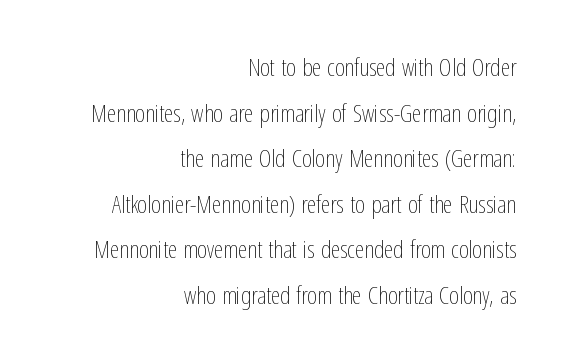
{"italic": "no", "bold": "no", "underline": "no", "align": "right", "line_spacing": "loose", "line_spacing_ratio": 1.9, "letter_spacing": "normal", "letter_spacing_em": 0.0, "glyph_px": 24}
